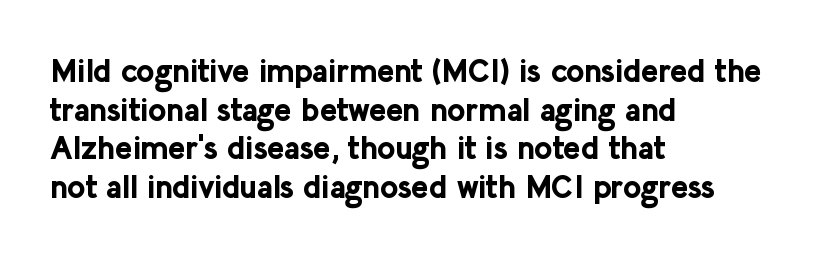
The image shows 32 px bold sans-serif type, upright; set left-aligned, line spacing 1.21x, normal letter spacing, not underlined; low stroke contrast and a medium x-height.
